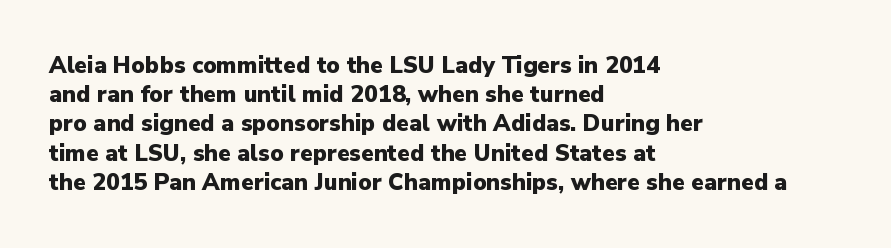
The image shows 23 px bold type, upright; set left-aligned, normal line spacing (1.27x), normal letter spacing, not underlined.
